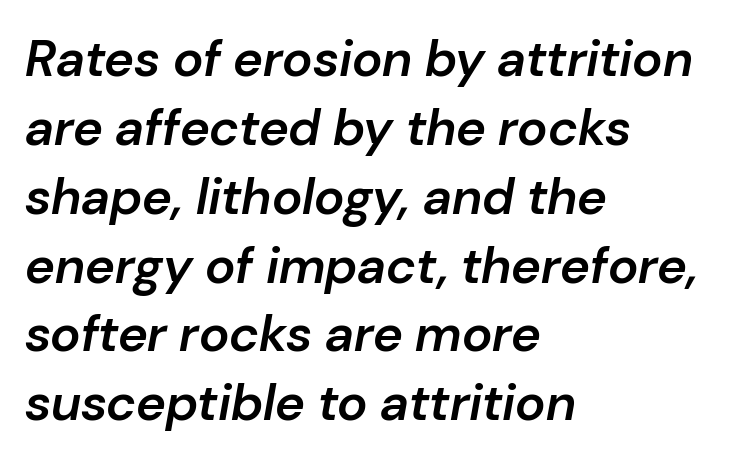
The passage is arranged the way most books set body copy — flush left. The space beneath each line is pristine and unruled. Emphasis by weight is partial: semibold. Regular leading. Tracking here is standard; glyphs follow each other at the usual distance. This sample uses an oblique cut, with every glyph tilted off the vertical.
